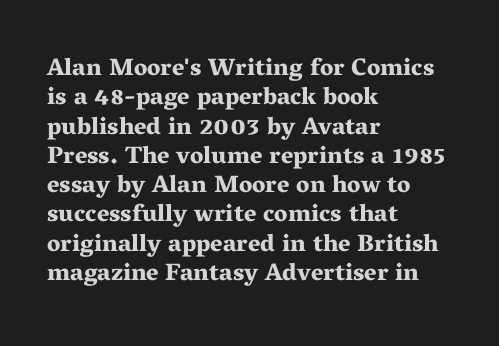
Check the space under the baseline: it is left empty. Words appear dense and cohesive because spacing is normal. Summary of weight: heavy, a full bold. Caption: multi-line text, flush left, ragged right.
